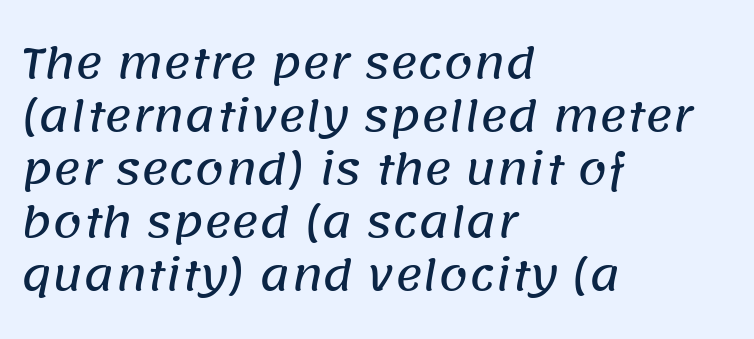
Descender tails drop into unmarked territory. Each letter's strokes conclude bluntly, with no projecting serifs. This rendering uses left alignment, leaving the right contour irregular. The passage shown is typed in a proportional face where columns would drift.
